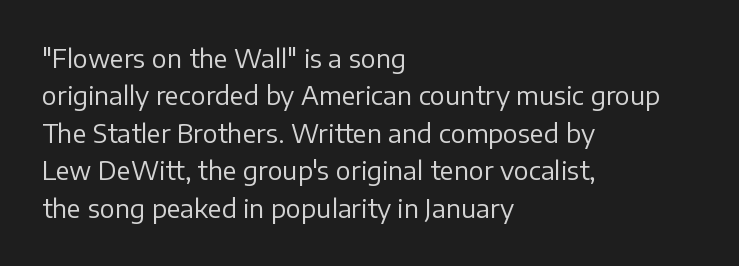
{"italic": "no", "bold": "no", "underline": "no", "align": "left", "line_spacing": "normal", "line_spacing_ratio": 1.5, "letter_spacing": "normal", "letter_spacing_em": 0.0, "glyph_px": 25}
